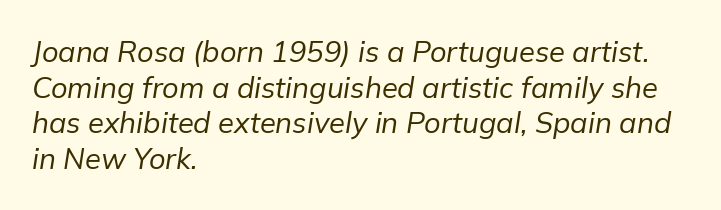
Q: Is the text bold? A: No.
Q: Is the text italic (slanted)? A: Yes, it leans right by about 9 degrees.
Q: Is the text underlined? A: No.
Q: How is the paragraph aligned? A: Left-aligned.
Q: Is the spacing between letters normal or unusually wide? A: Normal.
Q: Width (condensed, normal, or wide)? A: Normal.
Q: Stroke contrast? A: Low.
Q: x-height? A: Medium.
Q: Monospaced? A: No.
